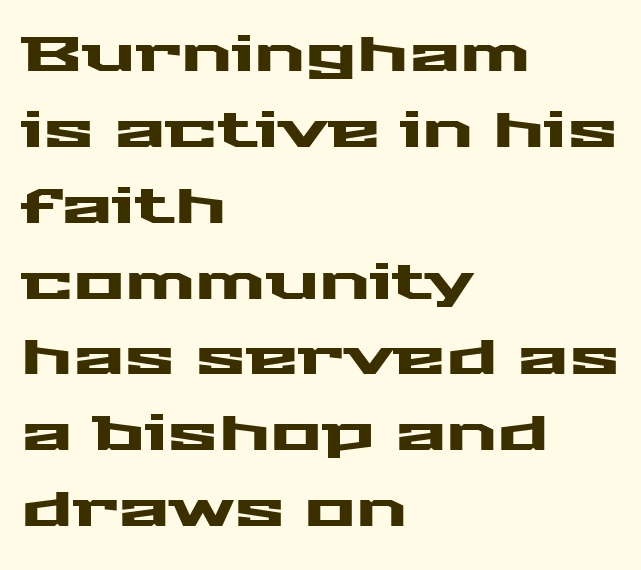
The letters sit at their default tracking, neither squeezed nor spread. The typesetter chose a ragged-right arrangement here. Typographically, this falls in the sans-serif category. This rendering features lettering with no underline. These lines sit exactly where default settings would place them.
